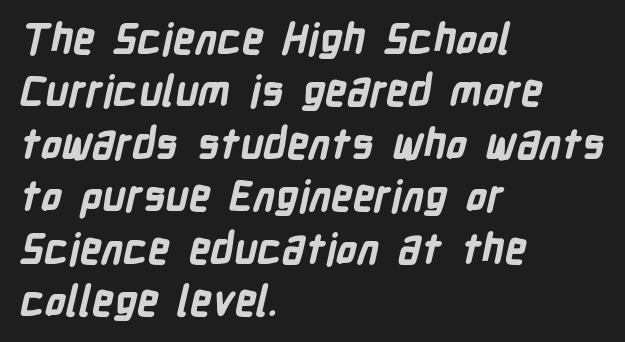
Q: Is the text bold? A: Yes.
Q: Is the typeface a serif or a sans-serif typeface? A: Sans-serif.
Q: Is the text underlined? A: No.
Q: How is the paragraph aligned? A: Left-aligned.
Q: Is the spacing between letters normal or unusually wide? A: Normal.
Q: Is the spacing between lines tight, normal or loose? A: Normal.
Q: Width (condensed, normal, or wide)? A: Condensed.
Q: Stroke contrast? A: Low.
Q: x-height? A: Medium.
Q: Monospaced? A: No.
